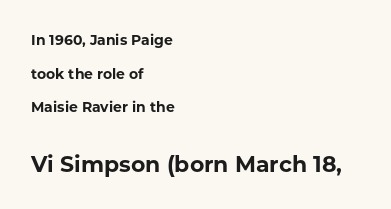
These lines keep a tight, regular rhythm from letter to letter. Underlining? Definitely not there. Every character sits straight up, as roman type does. The composition opens small and finishes big. Its strokes are broad and dark, the hallmark of bold type. The line-height multiplier appears high, well above default.
